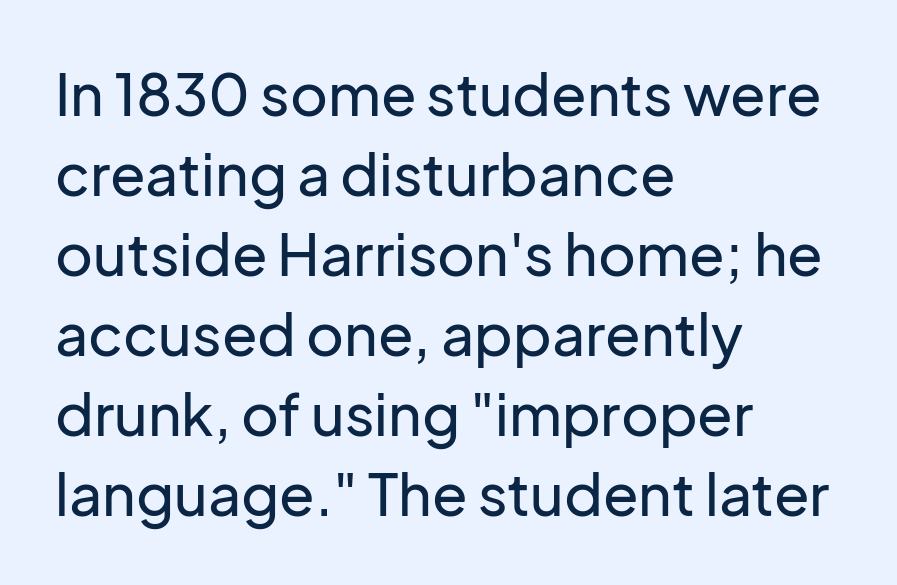
The image shows 58 px sans-serif type, upright; set left-aligned, normal line spacing (1.38x), normal letter spacing, not underlined; low stroke contrast and a medium x-height.
